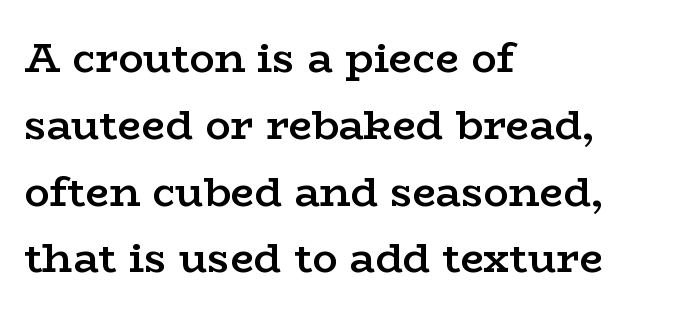
Q: Is the text bold? A: Semi-bold.
Q: Is the text italic (slanted)? A: No, it is upright.
Q: Is the typeface a serif or a sans-serif typeface? A: Serif.
Q: Is the text underlined? A: No.
Q: How is the paragraph aligned? A: Left-aligned.
Q: Is the spacing between letters normal or unusually wide? A: Normal.
Q: Is the spacing between lines tight, normal or loose? A: Normal.
Q: Width (condensed, normal, or wide)? A: Wide.
Q: Stroke contrast? A: Low.
Q: x-height? A: Medium.
Q: Monospaced? A: No.
